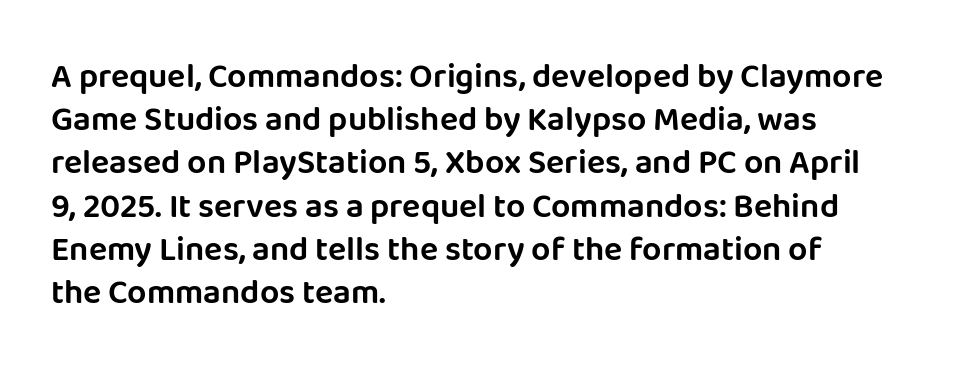
{"serif": "no", "italic": "no", "width": "normal", "stroke_contrast": "low", "x_height": "large", "monospaced": "no", "underline": "no", "align": "left", "line_spacing": "normal", "line_spacing_ratio": 1.27, "letter_spacing": "normal", "letter_spacing_em": 0.0, "glyph_px": 34}
